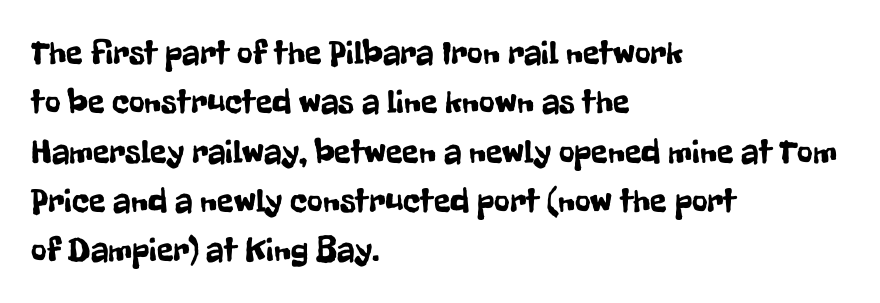
{"serif": "no", "italic": "no", "width": "condensed", "stroke_contrast": "low", "x_height": "medium", "monospaced": "no", "underline": "no", "align": "left", "line_spacing": "normal", "line_spacing_ratio": 1.45, "letter_spacing": "normal", "letter_spacing_em": 0.0, "glyph_px": 34}
